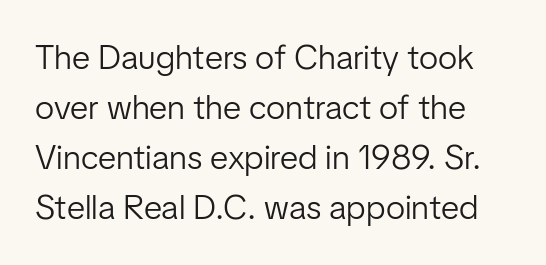
A typesetter would label this face a sans. Does the lettering tilt? It doesn't — this is upright. You could not count columns in this text — the font is proportionally spaced. Line spacing here is normal. The string is rendered with underlining switched off.
